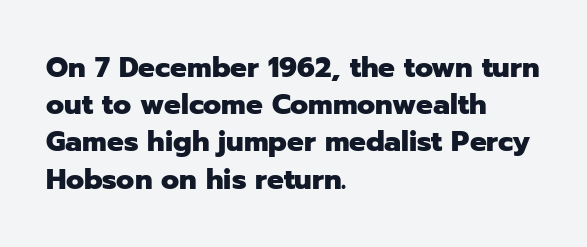
The rendering uses natural spacing where letterforms have individual widths. Characters follow at the spacing the type designer built in. Leading: standard. Descender tails drop into unmarked territory. Unlike italic type, these characters show no tilt at all. Grotesque or geometric, the face here clearly has no serifs.
